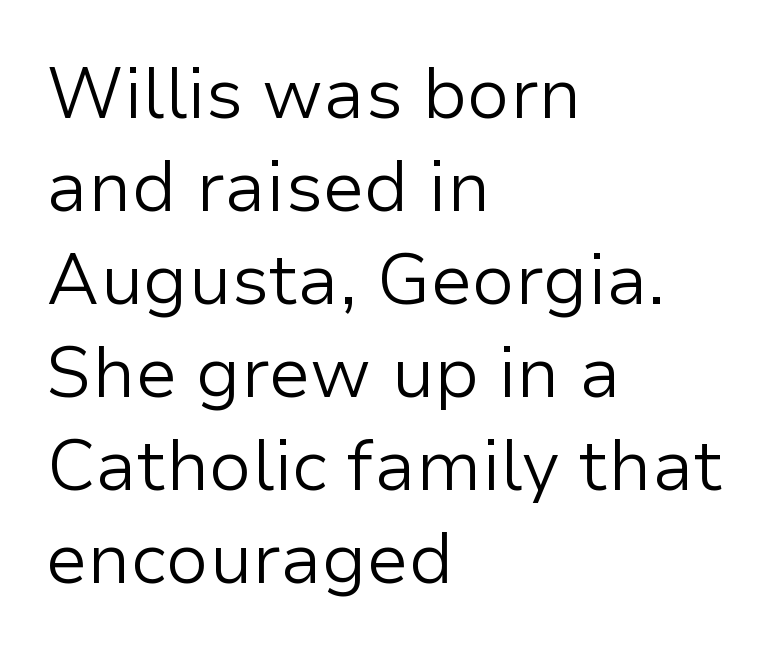
The image shows 71 px light sans-serif type, upright; set left-aligned, normal line spacing (1.31x), normal letter spacing, not underlined; low stroke contrast and a medium x-height.
